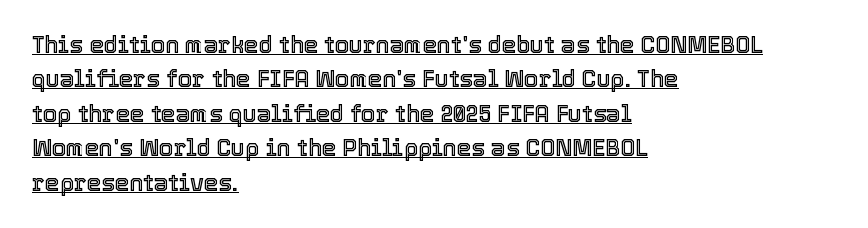
The image shows 23 px text type, upright; set left-aligned, normal line spacing (1.5x), normal letter spacing, underlined.
